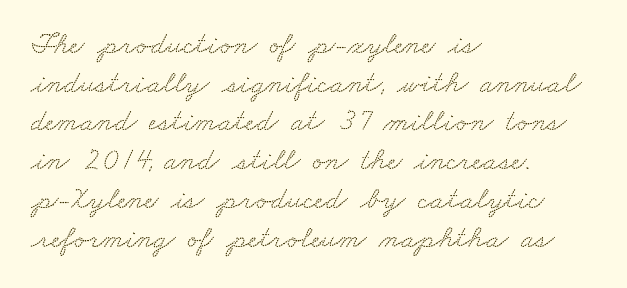
The image shows 31 px wide type; set left-aligned, normal line spacing (1.25x), normal letter spacing, not underlined; low stroke contrast and a small x-height.
